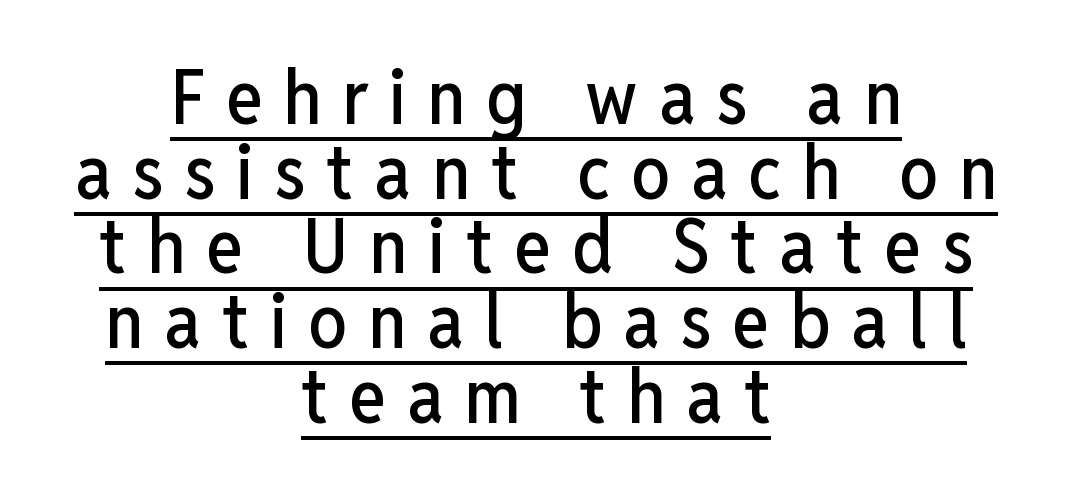
Q: Is the text italic (slanted)? A: No, it is upright.
Q: Is the typeface a serif or a sans-serif typeface? A: Sans-serif.
Q: Is the text underlined? A: Yes.
Q: How is the paragraph aligned? A: Centered.
Q: Is the spacing between letters normal or unusually wide? A: Unusually wide.
Q: Is the spacing between lines tight, normal or loose? A: Tight.
Q: Width (condensed, normal, or wide)? A: Condensed.
Q: Stroke contrast? A: Low.
Q: x-height? A: Medium.
Q: Monospaced? A: No.
